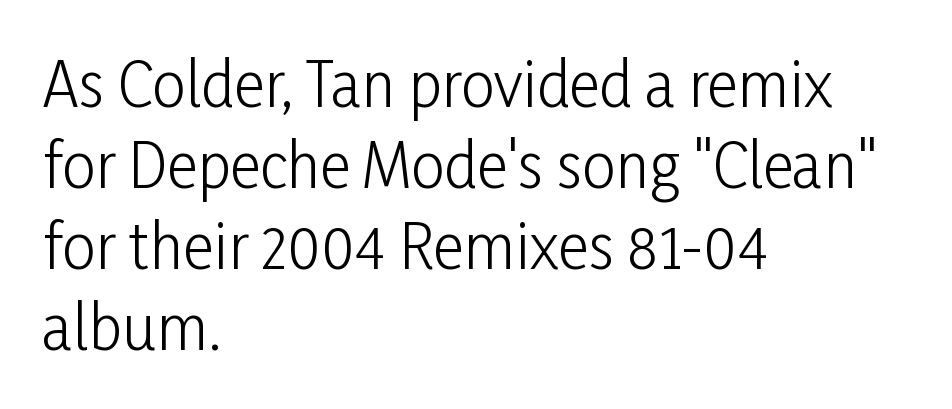
Line spacing here is normal. Does the type have serifs? No, each stem ends abruptly. The space beneath each line is pristine and unruled. A light-to-regular cut is what we see here. The text block is weighted toward the left margin, trailing off unevenly rightward.
